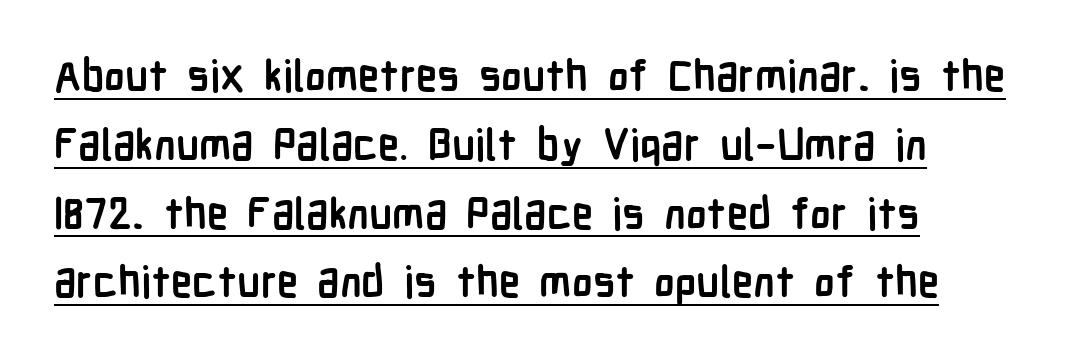
{"serif": "no", "italic": "no", "bold": "yes", "weight": "semibold", "width": "condensed", "stroke_contrast": "low", "x_height": "medium", "monospaced": "no", "underline": "yes", "line_spacing": "normal", "line_spacing_ratio": 1.6, "letter_spacing": "normal", "letter_spacing_em": 0.0, "glyph_px": 43}
